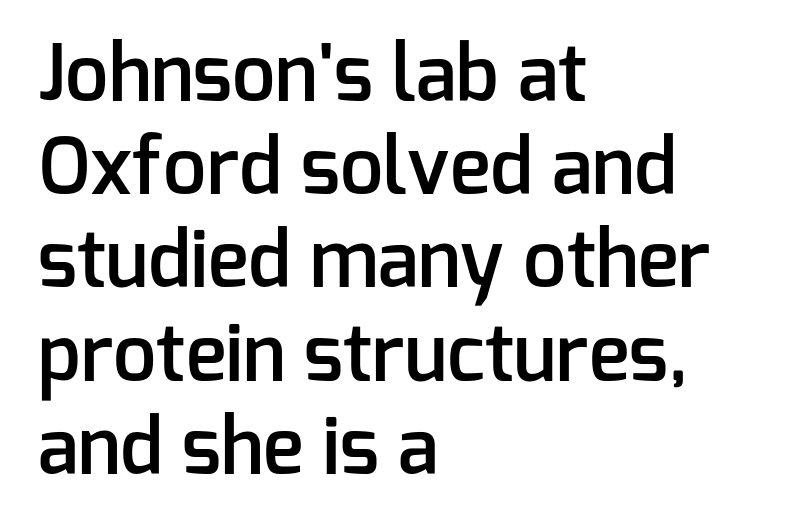
The rendering uses natural spacing where letterforms have individual widths. This is the in-between weight designers call semibold or demi. Nothing unusual about the tracking: characters are spaced as the font intends. This sample is left-justified, so line endings fall wherever the words run out. Nothing sits at the stroke ends, so this counts as sans-serif. The letters stand upright; this is a roman face.
